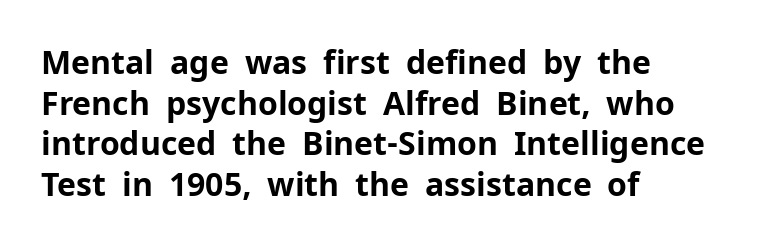
Q: Is the text bold? A: Yes.
Q: Is the text italic (slanted)? A: No, it is upright.
Q: Is the typeface a serif or a sans-serif typeface? A: Sans-serif.
Q: Is the text underlined? A: No.
Q: How is the paragraph aligned? A: Left-aligned.
Q: Is the spacing between letters normal or unusually wide? A: Normal.
Q: Is the spacing between lines tight, normal or loose? A: Normal.
Q: Width (condensed, normal, or wide)? A: Normal.
Q: Stroke contrast? A: Low.
Q: x-height? A: Medium.
Q: Monospaced? A: No.
